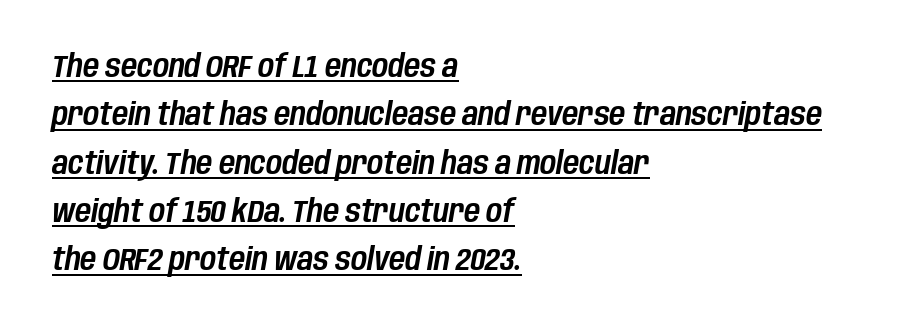
{"italic": "yes", "lean": "right", "slant_degrees": 10, "width": "condensed", "stroke_contrast": "low", "x_height": "large", "monospaced": "no", "underline": "yes", "align": "left", "line_spacing": "normal", "line_spacing_ratio": 1.56, "letter_spacing": "normal", "letter_spacing_em": 0.0, "glyph_px": 31}
